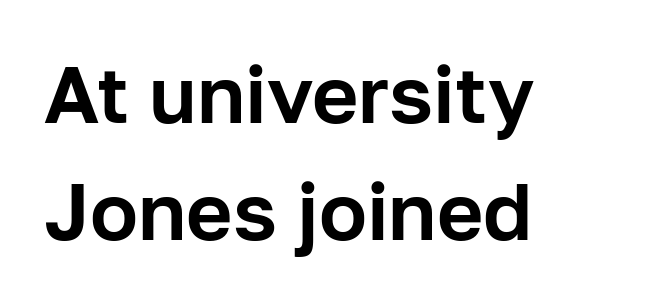
Q: Is the text italic (slanted)? A: No, it is upright.
Q: Is the typeface a serif or a sans-serif typeface? A: Sans-serif.
Q: Is the text underlined? A: No.
Q: How is the paragraph aligned? A: Left-aligned.
Q: Is the spacing between letters normal or unusually wide? A: Normal.
Q: Is the spacing between lines tight, normal or loose? A: Normal.
Q: Width (condensed, normal, or wide)? A: Normal.
Q: Stroke contrast? A: Low.
Q: x-height? A: Medium.
Q: Monospaced? A: No.
